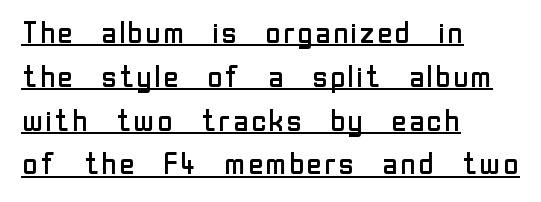
The image shows 30 px regular-weight sans-serif type, upright; set left-aligned, normal line spacing (1.46x), normal letter spacing, underlined; low stroke contrast and a medium x-height.
